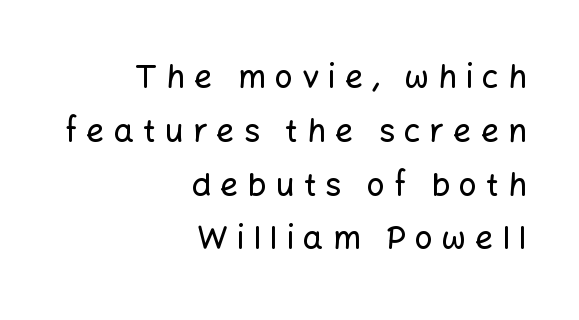
The image shows 32 px sans-serif type, upright; set right-aligned, normal line spacing (1.68x), unusually wide letter spacing (+0.28 em), not underlined; low stroke contrast and a medium x-height.
